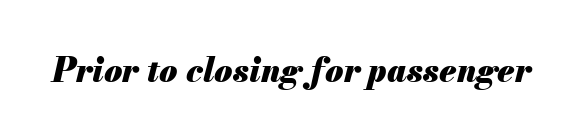
The image shows 33 px heavy type, italic (leaning right); set normal letter spacing, not underlined; medium stroke contrast and a small x-height.
